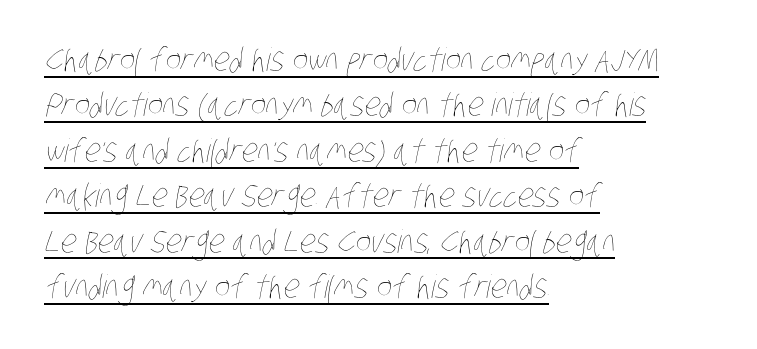
{"bold": "no", "weight": "thin", "width": "condensed", "stroke_contrast": "low", "x_height": "large", "monospaced": "no", "underline": "yes", "align": "left", "line_spacing": "normal", "line_spacing_ratio": 1.42, "letter_spacing": "normal", "letter_spacing_em": 0.0, "glyph_px": 32}
